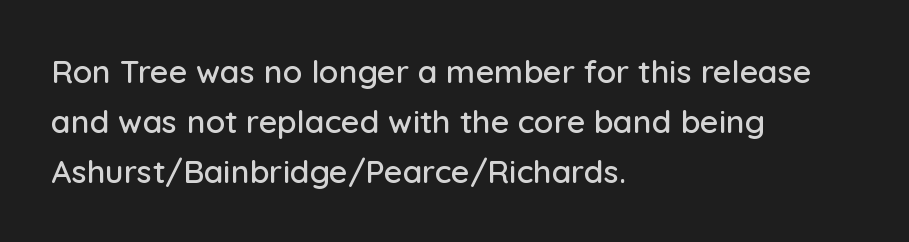
Q: Is the text italic (slanted)? A: No, it is upright.
Q: Is the typeface a serif or a sans-serif typeface? A: Sans-serif.
Q: Is the text underlined? A: No.
Q: How is the paragraph aligned? A: Left-aligned.
Q: Is the spacing between letters normal or unusually wide? A: Normal.
Q: Is the spacing between lines tight, normal or loose? A: Normal.
Q: Width (condensed, normal, or wide)? A: Normal.
Q: Stroke contrast? A: Low.
Q: x-height? A: Medium.
Q: Monospaced? A: No.
